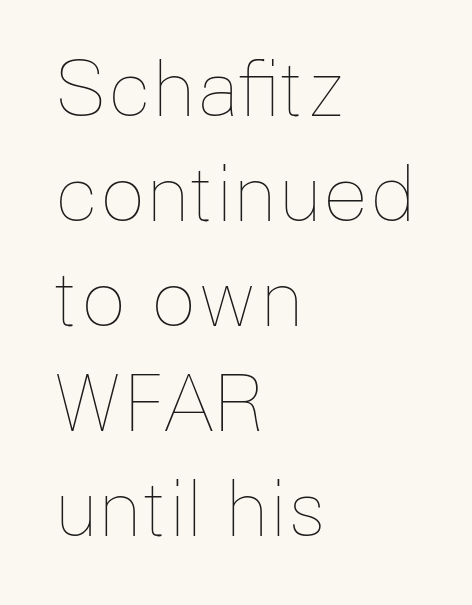
Q: Is the text bold? A: No.
Q: Is the text italic (slanted)? A: No, it is upright.
Q: Is the text underlined? A: No.
Q: How is the paragraph aligned? A: Left-aligned.
Q: Is the spacing between letters normal or unusually wide? A: Normal.
Q: Is the spacing between lines tight, normal or loose? A: Normal.
Q: Width (condensed, normal, or wide)? A: Normal.
Q: Stroke contrast? A: Low.
Q: x-height? A: Medium.
Q: Monospaced? A: No.
